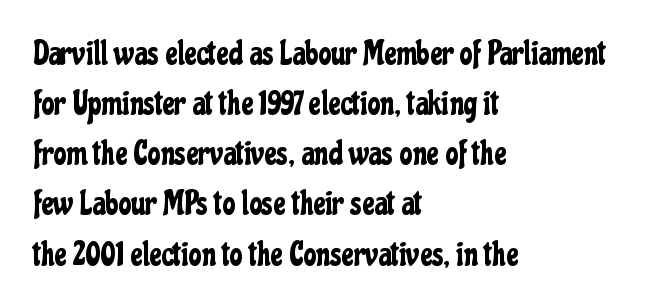
The designer went with a sans here, leaving each stem footless. The string is rendered with underlining switched off. The lines are quadded left. Looks like regular typesetting: each glyph gets only the width it needs. Honestly, the letter spacing is just normal — you wouldn't notice it.
